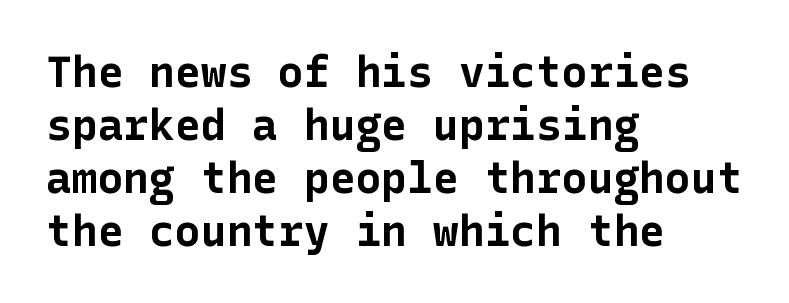
{"serif": "no", "italic": "no", "bold": "yes", "weight": "bold", "width": "normal", "stroke_contrast": "low", "x_height": "medium", "underline": "no", "align": "left", "line_spacing_ratio": 1.23, "letter_spacing": "normal", "letter_spacing_em": 0.0, "glyph_px": 43}
